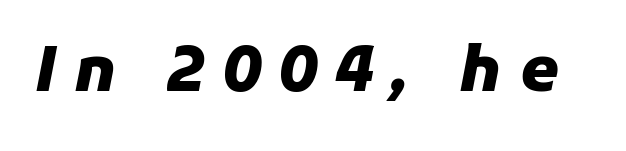
Is the letter spacing exaggerated? Yes — the characters are pushed far apart. How heavy is the stroke? Heavy — this is a bold. Plain, unruled lines of type. This sample uses an oblique cut, with every glyph tilted off the vertical. These lines are rendered in a variable-pitch font.
